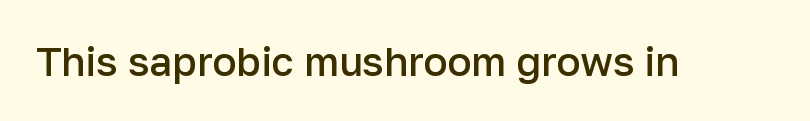
Q: Is the text bold? A: Semi-bold.
Q: Is the text italic (slanted)? A: No, it is upright.
Q: Is the typeface a serif or a sans-serif typeface? A: Sans-serif.
Q: Is the text underlined? A: No.
Q: Is the spacing between letters normal or unusually wide? A: Normal.
Q: Width (condensed, normal, or wide)? A: Normal.
Q: Stroke contrast? A: Low.
Q: x-height? A: Medium.
Q: Monospaced? A: No.
